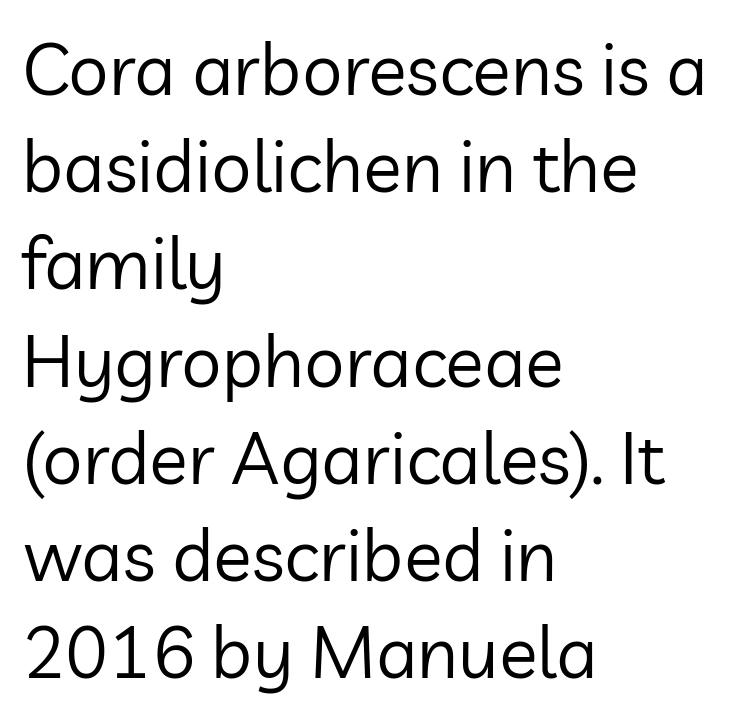
Q: Is the text bold? A: No.
Q: Is the text italic (slanted)? A: No, it is upright.
Q: Is the typeface a serif or a sans-serif typeface? A: Sans-serif.
Q: Is the text underlined? A: No.
Q: How is the paragraph aligned? A: Left-aligned.
Q: Is the spacing between letters normal or unusually wide? A: Normal.
Q: Is the spacing between lines tight, normal or loose? A: Normal.
Q: Width (condensed, normal, or wide)? A: Normal.
Q: Stroke contrast? A: Low.
Q: x-height? A: Medium.
Q: Monospaced? A: No.
